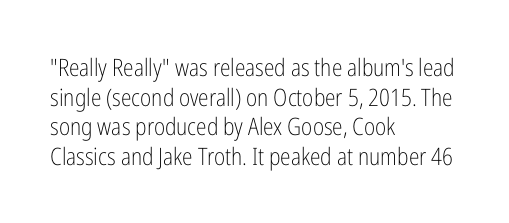
The image shows 24 px text type, upright; set left-aligned, line spacing 1.23x, normal letter spacing, not underlined.
